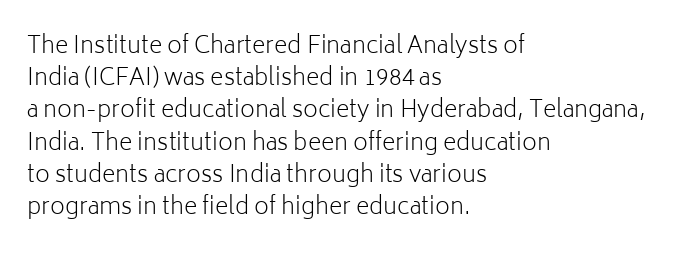
Q: Is the text bold? A: No.
Q: Is the text italic (slanted)? A: No, it is upright.
Q: Is the text underlined? A: No.
Q: How is the paragraph aligned? A: Left-aligned.
Q: Is the spacing between letters normal or unusually wide? A: Normal.
Q: Is the spacing between lines tight, normal or loose? A: Normal.
